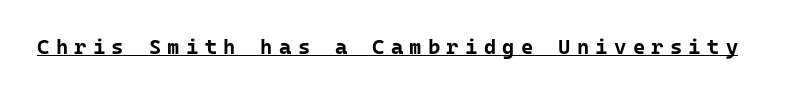
Glance below the letters and you will spot a drawn line. The passage shown is emphatically bold. The axis of the letterforms is exactly vertical. How are the letters spaced? Widely, with obvious added tracking.
